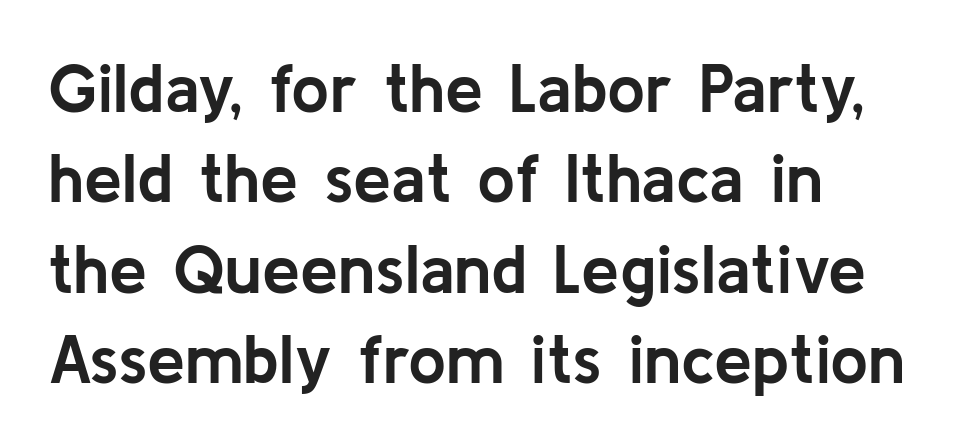
Character widths vary here, with narrow letters taking less room than wide ones. Any mark beneath the type? The region is blank. The passage shown has conventional tracking throughout. Classification — sans serif.
